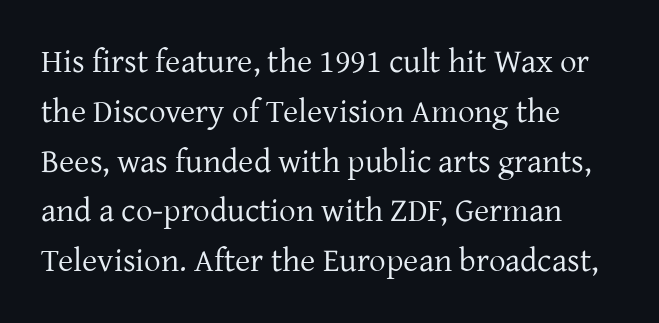
Q: Is the text bold? A: No.
Q: Is the text italic (slanted)? A: No, it is upright.
Q: Is the typeface a serif or a sans-serif typeface? A: Serif.
Q: Is the text underlined? A: No.
Q: Is the spacing between letters normal or unusually wide? A: Normal.
Q: Is the spacing between lines tight, normal or loose? A: Normal.
Q: Width (condensed, normal, or wide)? A: Normal.
Q: Stroke contrast? A: Low.
Q: x-height? A: Medium.
Q: Monospaced? A: No.
